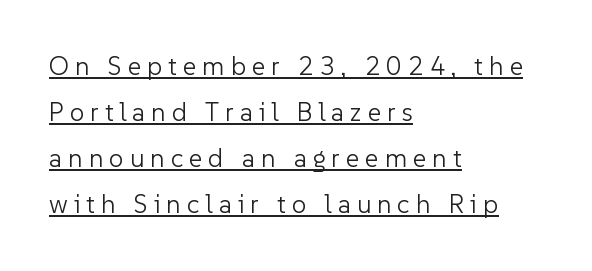
Ink coverage per letter is moderate at most. Underlined type. The letterforms stand isolated, each surrounded by extra space. Casual observation: everything's shoved over to the left. Quick note: not italic, upright.
